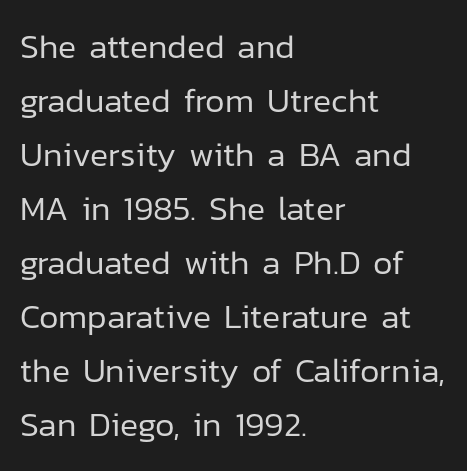
{"serif": "no", "italic": "no", "bold": "no", "weight": "regular", "width": "normal", "stroke_contrast": "low", "x_height": "medium", "monospaced": "no", "underline": "no", "align": "left", "line_spacing": "normal", "line_spacing_ratio": 1.59, "letter_spacing": "normal", "letter_spacing_em": 0.0, "glyph_px": 34}
